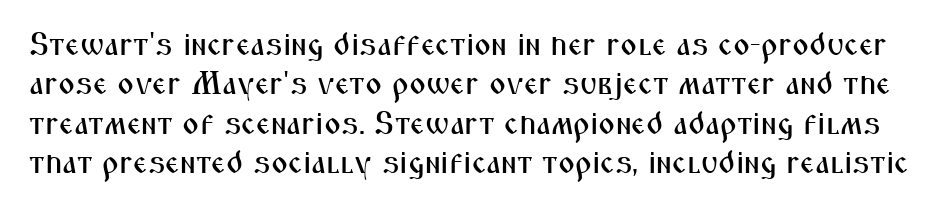
{"serif": "no", "italic": "no", "width": "condensed", "stroke_contrast": "medium", "x_height": "medium", "monospaced": "no", "underline": "no", "line_spacing_ratio": 1.23, "letter_spacing": "normal", "letter_spacing_em": 0.0, "glyph_px": 32}
